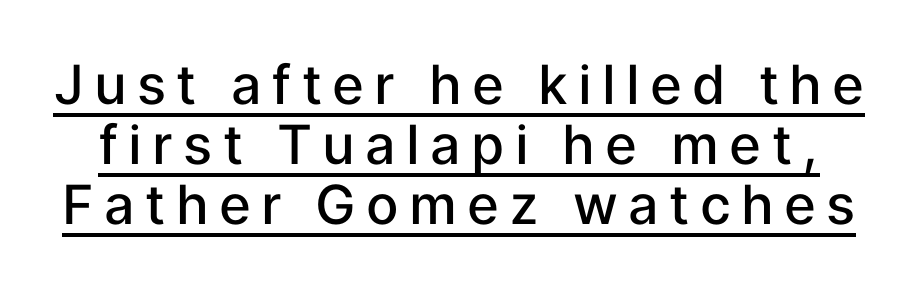
Leading: reduced. These lines are rendered in a variable-pitch font. This is moderately heavy type, rendered in semibold. Designer's note — italics off, roman on. The designer went with a sans here, leaving each stem footless. Emphasis is given by a line drawn under the lettering.
